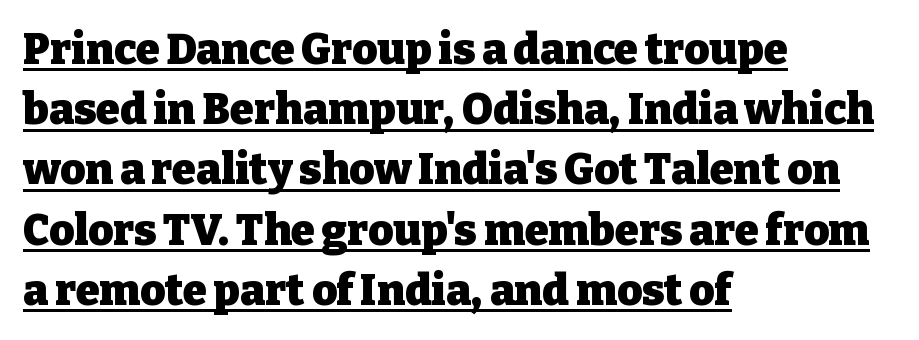
The image shows 43 px heavy serif type, upright; set left-aligned, normal line spacing (1.4x), normal letter spacing, underlined; low stroke contrast and a medium x-height.
